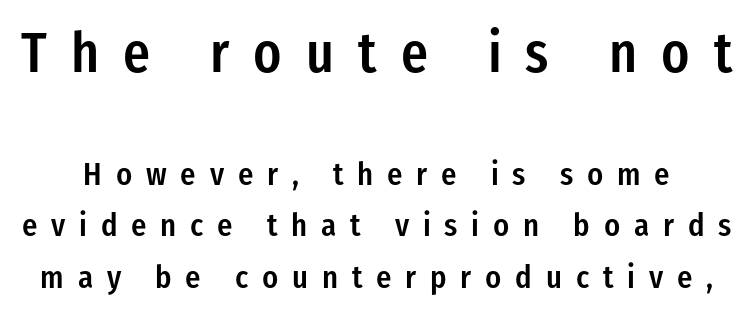
Q: Is the text bold? A: Semi-bold.
Q: Is the text italic (slanted)? A: No, it is upright.
Q: Is the typeface a serif or a sans-serif typeface? A: Sans-serif.
Q: Is the text underlined? A: No.
Q: Is the spacing between letters normal or unusually wide? A: Unusually wide.
Q: Is the spacing between lines tight, normal or loose? A: Normal.
Q: Which block of text is set in a larger size, the first (top) or the second (bottom)? A: The first (top) one.
Q: Width (condensed, normal, or wide)? A: Condensed.
Q: Stroke contrast? A: Low.
Q: x-height? A: Medium.
Q: Monospaced? A: No.
